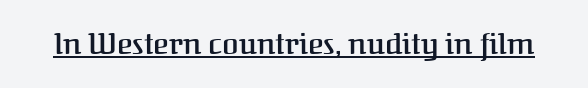
This is serif lettering, the kind often seen in printed books. The glyphs have the mass of a demibold cut, below bold. Style check: upright. You could call the tracking neutral — neither tight nor loose. You could not count columns in this text — the font is proportionally spaced.
